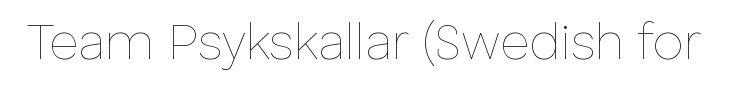
The image shows 50 px thin type, upright; set normal letter spacing, not underlined; low stroke contrast and a medium x-height.
